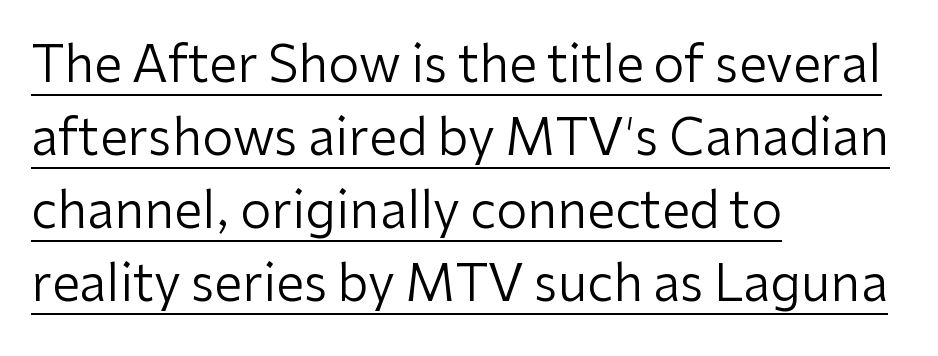
Q: Is the text bold? A: No.
Q: Is the text italic (slanted)? A: No, it is upright.
Q: Is the typeface a serif or a sans-serif typeface? A: Sans-serif.
Q: Is the text underlined? A: Yes.
Q: How is the paragraph aligned? A: Left-aligned.
Q: Is the spacing between letters normal or unusually wide? A: Normal.
Q: Is the spacing between lines tight, normal or loose? A: Normal.
Q: Width (condensed, normal, or wide)? A: Normal.
Q: Stroke contrast? A: Low.
Q: x-height? A: Medium.
Q: Monospaced? A: No.
